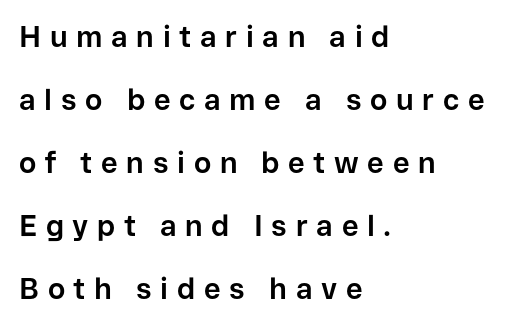
The image shows 29 px bold sans-serif type, upright; set left-aligned, loose line spacing (2.17x), unusually wide letter spacing (+0.3 em), not underlined; low stroke contrast and a medium x-height.
